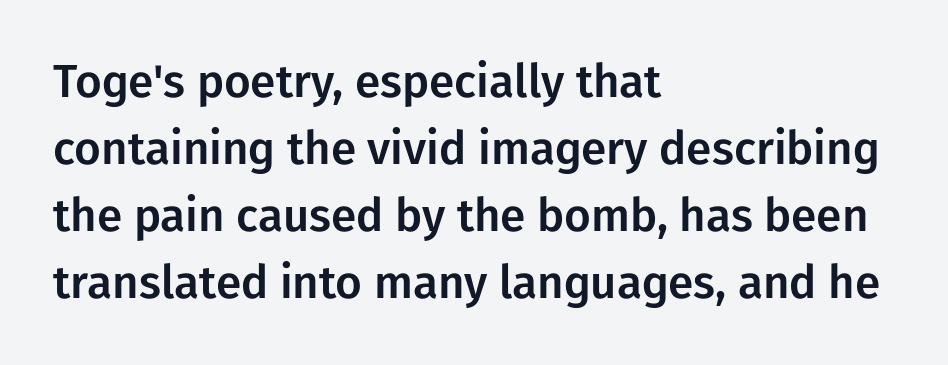
These lines are set flush left with a ragged right edge. Successive baselines arrive at the customary interval. The typography opts for an upright posture over an oblique one. To sum up the face: it is a sans, with no serifs. Decoration check: the copy has no underline.
